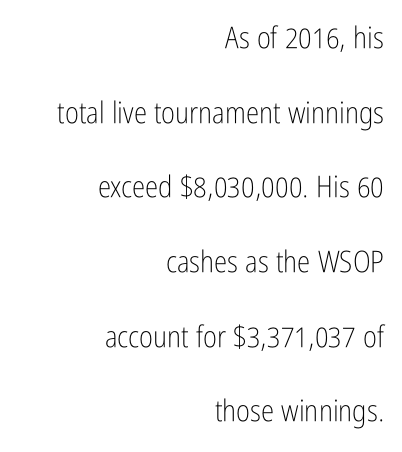
{"serif": "no", "italic": "no", "bold": "no", "weight": "light", "width": "condensed", "stroke_contrast": "low", "x_height": "medium", "monospaced": "no", "underline": "no", "align": "right", "line_spacing": "loose", "line_spacing_ratio": 2.49, "letter_spacing": "normal", "letter_spacing_em": 0.0, "glyph_px": 30}
